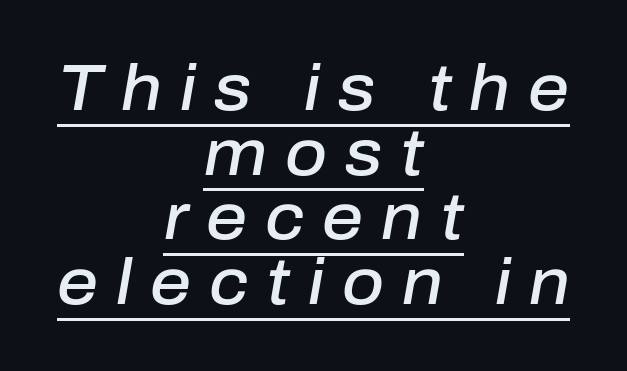
{"italic": "yes", "lean": "right", "slant_degrees": 10, "bold": "semi", "weight": "semibold", "width": "normal", "stroke_contrast": "low", "x_height": "medium", "monospaced": "no", "underline": "yes", "align": "center", "line_spacing": "tight", "line_spacing_ratio": 1.01, "letter_spacing": "wide", "letter_spacing_em": 0.28, "glyph_px": 64}
